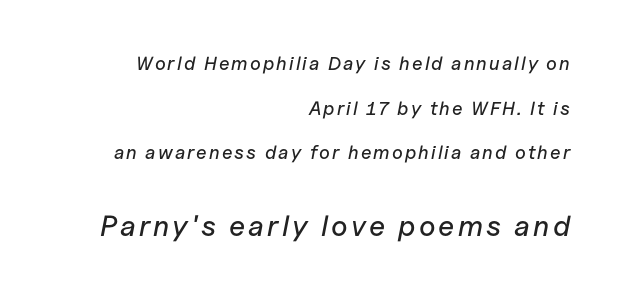
Character widths vary here, with narrow letters taking less room than wide ones. Honestly, there is no underline to notice here at all. Each new line begins a long way beneath the previous one. All the whitespace from short lines collects on the left. Is the type slanted? Yes — the strokes lean at a clear angle. Block two is the big one; block one sits smaller above it.
